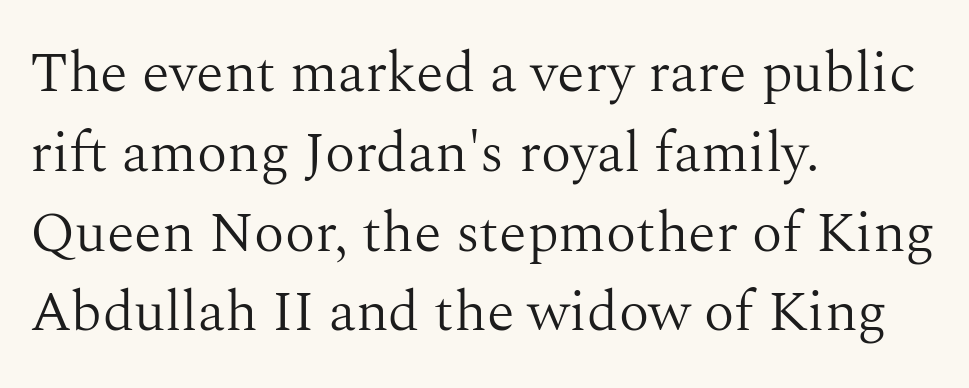
The image shows 57 px light serif type, upright; set left-aligned, normal line spacing (1.4x), normal letter spacing, not underlined; medium stroke contrast and a medium x-height.
